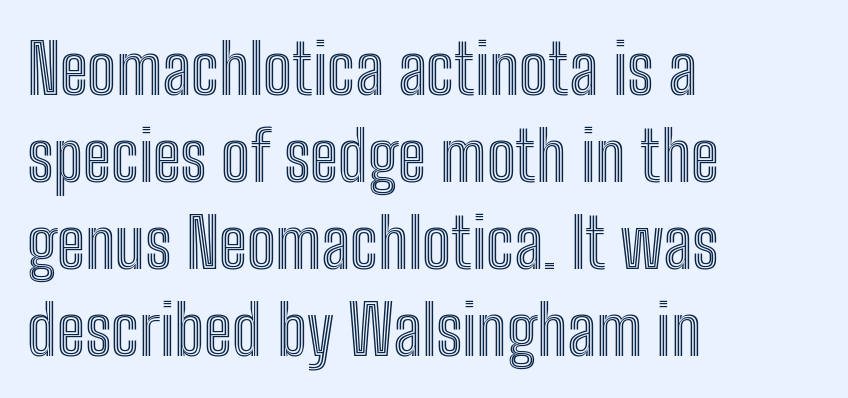
{"italic": "no", "width": "condensed", "x_height": "medium", "monospaced": "no", "underline": "no", "align": "left", "line_spacing": "normal", "line_spacing_ratio": 1.26, "letter_spacing": "normal", "letter_spacing_em": 0.0, "glyph_px": 69}
